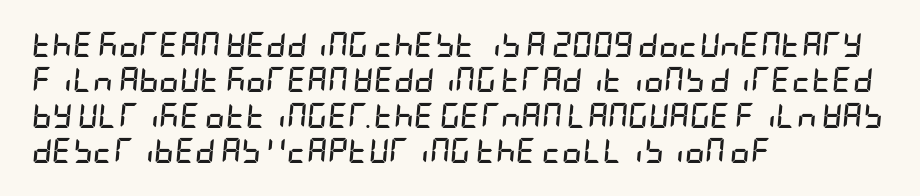
The image shows 25 px bold type, italic (leaning right); set left-aligned, normal line spacing (1.42x), normal letter spacing, not underlined.
